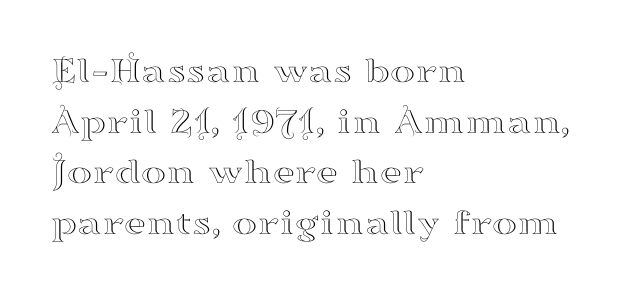
{"serif": "yes", "italic": "no", "width": "wide", "stroke_contrast": "high", "x_height": "small", "monospaced": "no", "underline": "no", "align": "left", "line_spacing": "normal", "line_spacing_ratio": 1.33, "letter_spacing": "normal", "letter_spacing_em": 0.0, "glyph_px": 38}
